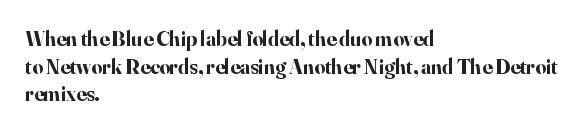
Q: Is the text bold? A: Yes.
Q: Is the text italic (slanted)? A: No, it is upright.
Q: Is the text underlined? A: No.
Q: How is the paragraph aligned? A: Left-aligned.
Q: Is the spacing between letters normal or unusually wide? A: Normal.
Q: Is the spacing between lines tight, normal or loose? A: Normal.
